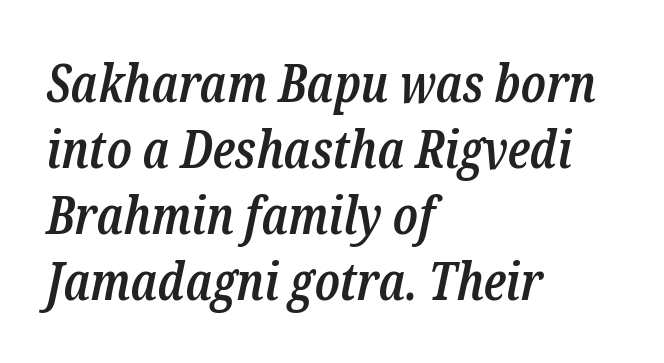
Q: Is the text bold? A: Semi-bold.
Q: Is the text italic (slanted)? A: Yes, it leans right by about 12 degrees.
Q: Is the typeface a serif or a sans-serif typeface? A: Serif.
Q: Is the text underlined? A: No.
Q: How is the paragraph aligned? A: Left-aligned.
Q: Is the spacing between letters normal or unusually wide? A: Normal.
Q: Is the spacing between lines tight, normal or loose? A: Normal.
Q: Width (condensed, normal, or wide)? A: Condensed.
Q: Stroke contrast? A: Low.
Q: x-height? A: Medium.
Q: Monospaced? A: No.
